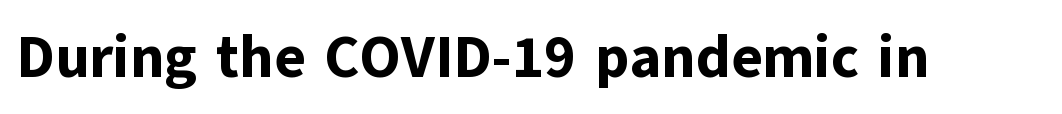
The zone under the glyphs is completely vacant. The designer went with a sans here, leaving each stem footless. A full-strength bold gives these letters their thick strokes. Is there any slant? The stems are plumb. You could not count columns in this text — the font is proportionally spaced.
